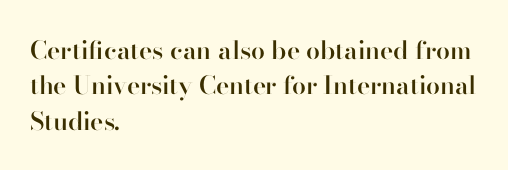
Q: Is the text bold? A: Semi-bold.
Q: Is the text italic (slanted)? A: No, it is upright.
Q: Is the text underlined? A: No.
Q: How is the paragraph aligned? A: Left-aligned.
Q: Is the spacing between letters normal or unusually wide? A: Normal.
Q: Is the spacing between lines tight, normal or loose? A: Normal.
